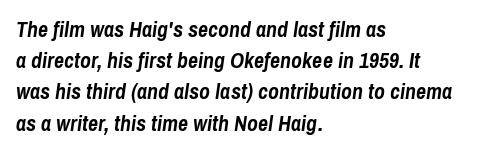
The image shows 22 px bold type, italic (leaning right); set left-aligned, normal line spacing (1.42x), normal letter spacing, not underlined.
